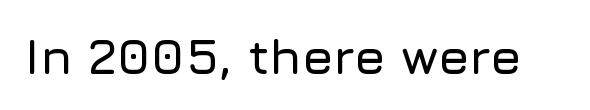
{"serif": "no", "italic": "no", "width": "normal", "stroke_contrast": "low", "x_height": "medium", "monospaced": "no", "underline": "no", "letter_spacing": "normal", "letter_spacing_em": 0.0, "glyph_px": 50}
